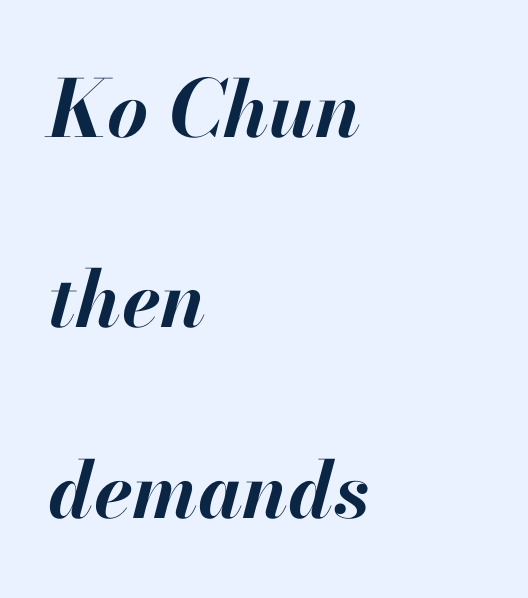
Q: Is the text bold? A: Yes.
Q: Is the text italic (slanted)? A: Yes, it leans right by about 13 degrees.
Q: Is the text underlined? A: No.
Q: How is the paragraph aligned? A: Left-aligned.
Q: Is the spacing between letters normal or unusually wide? A: Normal.
Q: Is the spacing between lines tight, normal or loose? A: Loose.
Q: Width (condensed, normal, or wide)? A: Normal.
Q: Stroke contrast? A: High.
Q: x-height? A: Small.
Q: Monospaced? A: No.
